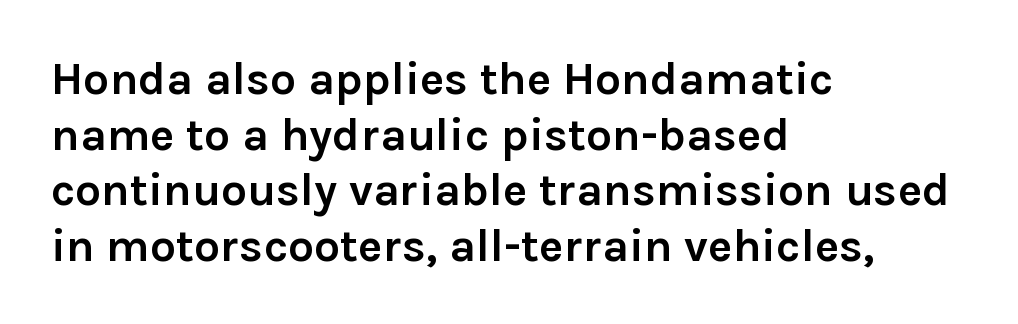
Q: Is the text bold? A: Yes.
Q: Is the text italic (slanted)? A: No, it is upright.
Q: Is the typeface a serif or a sans-serif typeface? A: Sans-serif.
Q: Is the text underlined? A: No.
Q: How is the paragraph aligned? A: Left-aligned.
Q: Is the spacing between letters normal or unusually wide? A: Normal.
Q: Width (condensed, normal, or wide)? A: Normal.
Q: Stroke contrast? A: Low.
Q: x-height? A: Medium.
Q: Monospaced? A: No.
